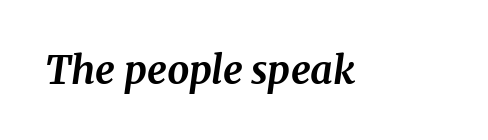
Q: Is the text bold? A: Yes.
Q: Is the text italic (slanted)? A: Yes, it leans right by about 8 degrees.
Q: Is the typeface a serif or a sans-serif typeface? A: Serif.
Q: Is the text underlined? A: No.
Q: Is the spacing between letters normal or unusually wide? A: Normal.
Q: Width (condensed, normal, or wide)? A: Normal.
Q: Stroke contrast? A: Medium.
Q: x-height? A: Medium.
Q: Monospaced? A: No.
